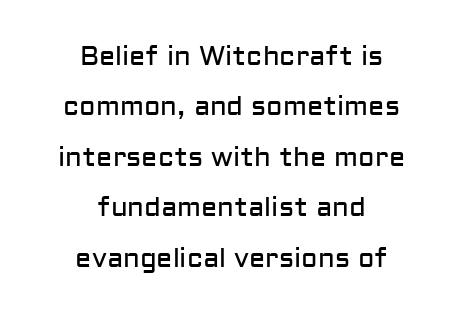
Q: Is the text bold? A: No.
Q: Is the text italic (slanted)? A: No, it is upright.
Q: Is the text underlined? A: No.
Q: How is the paragraph aligned? A: Centered.
Q: Is the spacing between letters normal or unusually wide? A: Normal.
